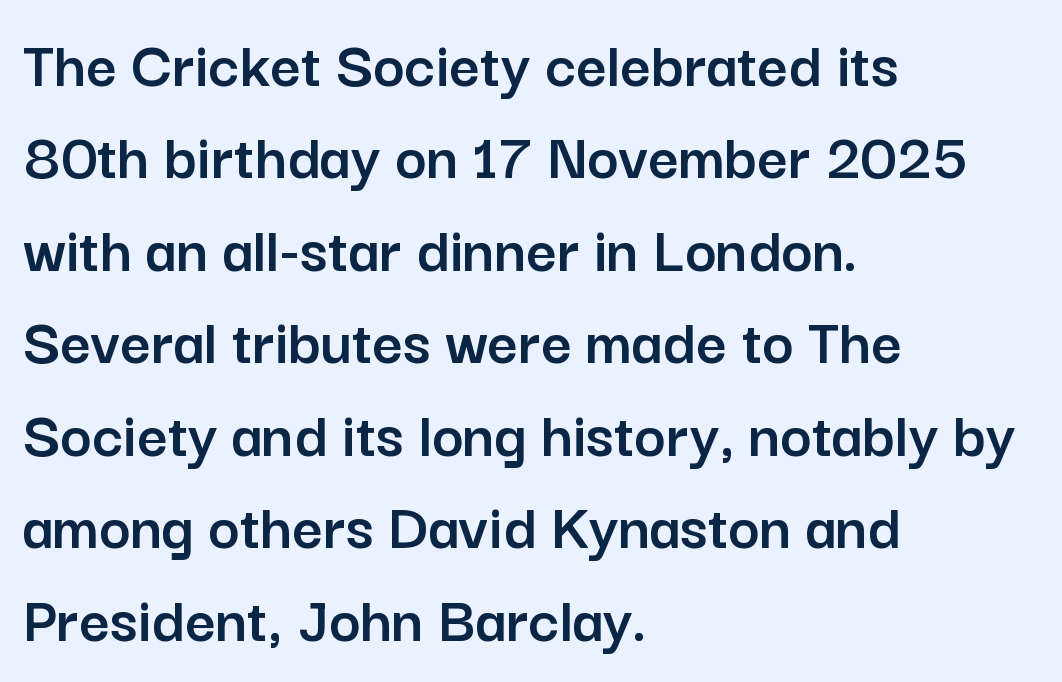
The image shows 67 px sans-serif type, upright; set left-aligned, normal line spacing (1.38x), normal letter spacing, not underlined; low stroke contrast and a medium x-height.
